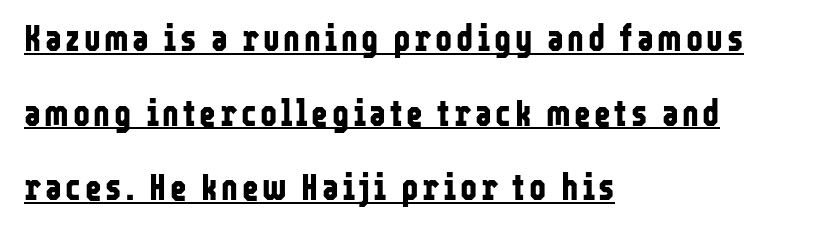
Q: Is the text bold? A: Yes.
Q: Is the text italic (slanted)? A: No, it is upright.
Q: Is the typeface a serif or a sans-serif typeface? A: Sans-serif.
Q: Is the text underlined? A: Yes.
Q: How is the paragraph aligned? A: Left-aligned.
Q: Is the spacing between lines tight, normal or loose? A: Loose.
Q: Width (condensed, normal, or wide)? A: Condensed.
Q: Stroke contrast? A: Low.
Q: x-height? A: Medium.
Q: Monospaced? A: No.
